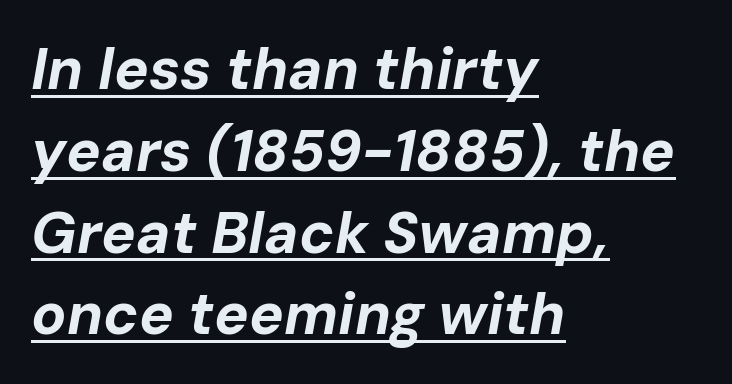
Rows of type keep a routine distance in the vertical direction. If you drew a ruler down the left edge, every line would touch it. Every letter is thick-stroked: bold, no question. This sample carries an underscore along the baseline area. Do the characters align in a grid? No, the font is proportional.
